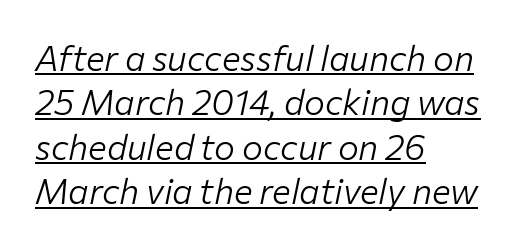
Q: Is the text bold? A: No.
Q: Is the text italic (slanted)? A: Yes, it leans right by about 12 degrees.
Q: Is the text underlined? A: Yes.
Q: How is the paragraph aligned? A: Left-aligned.
Q: Is the spacing between letters normal or unusually wide? A: Normal.
Q: Is the spacing between lines tight, normal or loose? A: Normal.
Q: Width (condensed, normal, or wide)? A: Normal.
Q: Stroke contrast? A: Low.
Q: x-height? A: Medium.
Q: Monospaced? A: No.
